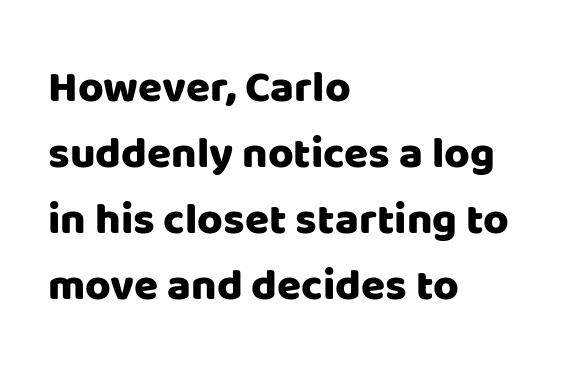
Caption: standard tracking, unaltered. Note: no serifs on the glyphs. Varying glyph widths throughout — classic text-font behaviour. Characters remain perfectly vertical along every line.
